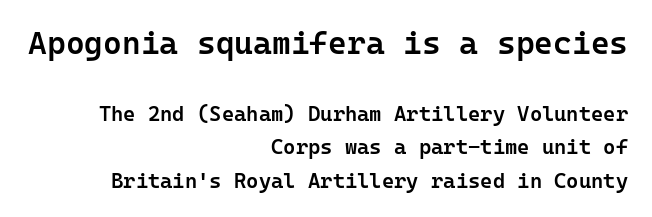
The image shows 32 px semibold sans-serif type, upright; set right-aligned, normal line spacing (1.6x), normal letter spacing, not underlined; the first (top) block is 1.52x larger; low stroke contrast and a medium x-height.
